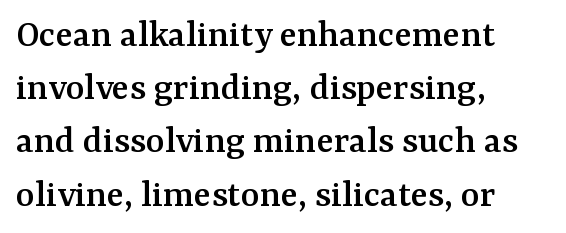
{"serif": "yes", "italic": "no", "width": "normal", "stroke_contrast": "medium", "x_height": "medium", "monospaced": "no", "underline": "no", "align": "left", "line_spacing": "normal", "line_spacing_ratio": 1.33, "letter_spacing": "normal", "letter_spacing_em": 0.0, "glyph_px": 40}
